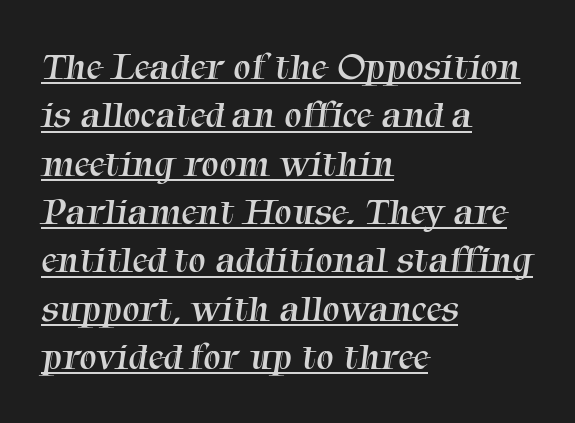
{"serif": "yes", "bold": "no", "weight": "regular", "width": "normal", "stroke_contrast": "medium", "x_height": "medium", "monospaced": "no", "underline": "yes", "align": "left", "line_spacing_ratio": 1.24, "letter_spacing": "normal", "letter_spacing_em": 0.0, "glyph_px": 39}
